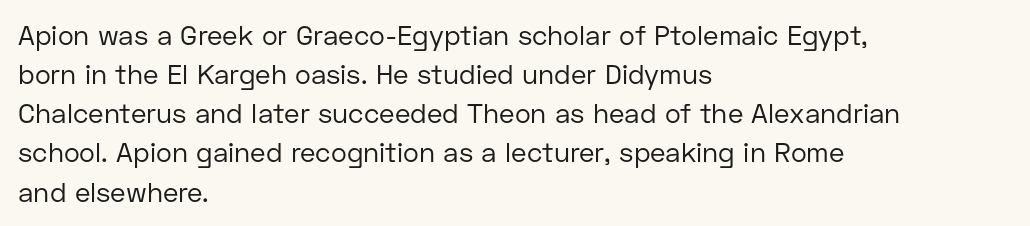
Default kerning and tracking; the words read as compact shapes. No heavy texture on the line: the type isn't bold. A roman cut, with each character standing at attention. Notice how the passage keeps a crisp vertical edge on the left only. Bare-footed words on every line.
